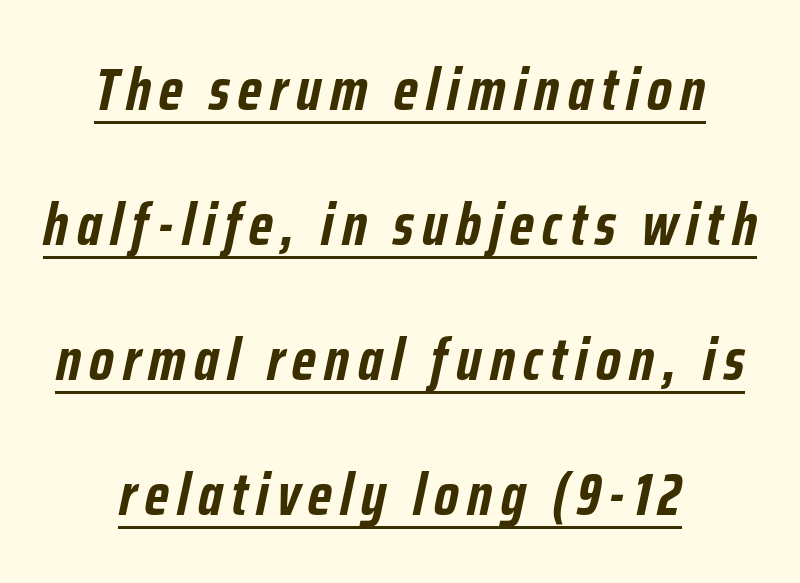
Q: Is the text bold? A: Yes.
Q: Is the text italic (slanted)? A: Yes, it leans right by about 12 degrees.
Q: Is the text underlined? A: Yes.
Q: How is the paragraph aligned? A: Centered.
Q: Is the spacing between lines tight, normal or loose? A: Loose.
Q: Width (condensed, normal, or wide)? A: Condensed.
Q: Stroke contrast? A: Low.
Q: x-height? A: Medium.
Q: Monospaced? A: No.
